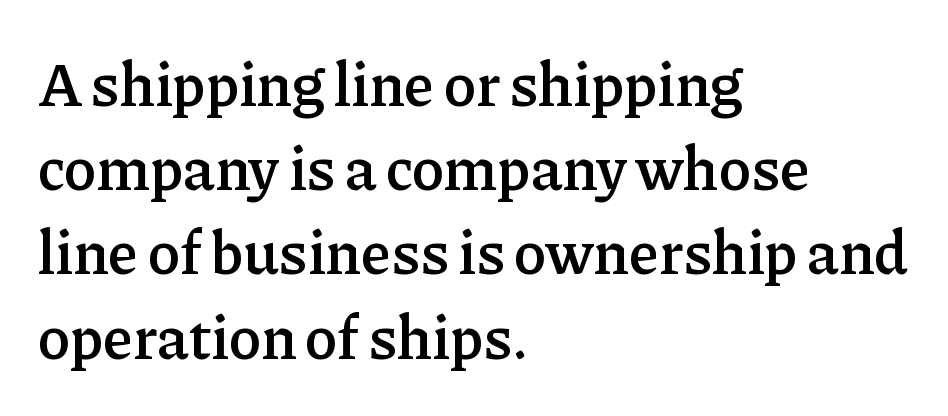
{"serif": "yes", "italic": "no", "bold": "semi", "weight": "semibold", "width": "normal", "stroke_contrast": "low", "x_height": "medium", "monospaced": "no", "underline": "no", "align": "left", "line_spacing": "normal", "line_spacing_ratio": 1.38, "letter_spacing": "normal", "letter_spacing_em": 0.0, "glyph_px": 61}
